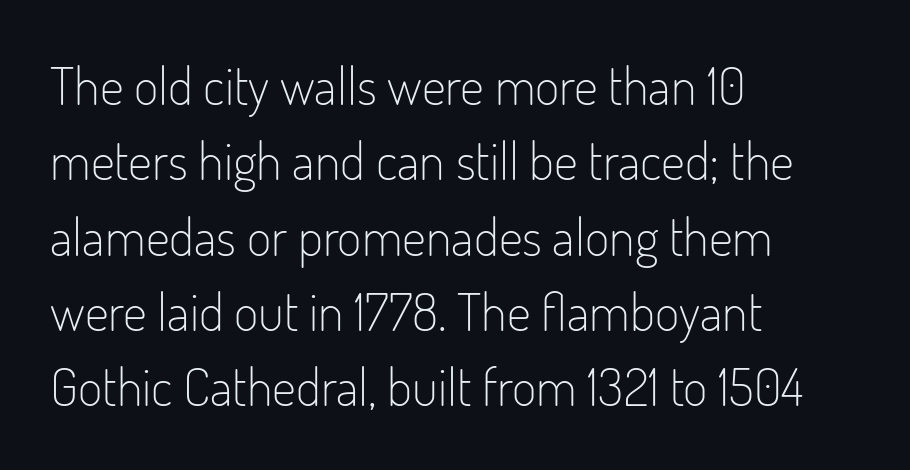
The image shows 53 px light, condensed sans-serif type, upright; set left-aligned, normal line spacing (1.42x), normal letter spacing, not underlined; low stroke contrast and a small x-height.
